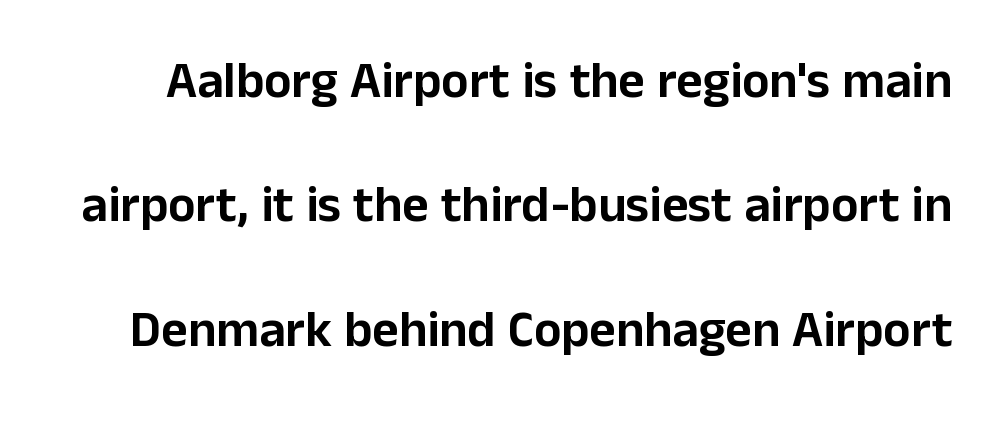
Any mark beneath the type? The region is blank. Italic: no, the glyphs are upright roman. These lines are rendered in a variable-pitch font. The rendering uses a large line-height, opening up the rows. Examine the stroke ends and you'll find no serifs. Look at the tracking — it's just the regular setting, nothing added.
